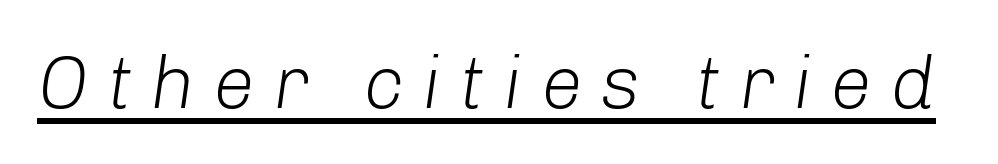
Q: Is the text bold? A: No.
Q: Is the text italic (slanted)? A: Yes, it leans right by about 8 degrees.
Q: Is the text underlined? A: Yes.
Q: Is the spacing between letters normal or unusually wide? A: Unusually wide.
Q: Width (condensed, normal, or wide)? A: Normal.
Q: Stroke contrast? A: Low.
Q: x-height? A: Medium.
Q: Monospaced? A: No.
